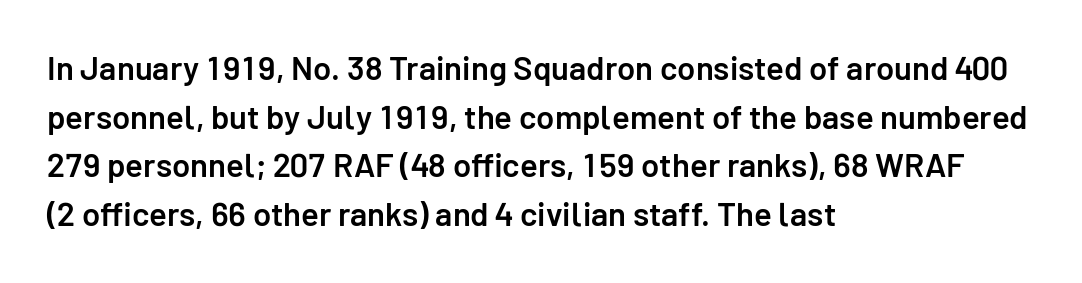
Q: Is the text bold? A: Semi-bold.
Q: Is the text italic (slanted)? A: No, it is upright.
Q: Is the typeface a serif or a sans-serif typeface? A: Sans-serif.
Q: Is the text underlined? A: No.
Q: How is the paragraph aligned? A: Left-aligned.
Q: Is the spacing between letters normal or unusually wide? A: Normal.
Q: Is the spacing between lines tight, normal or loose? A: Normal.
Q: Width (condensed, normal, or wide)? A: Normal.
Q: Stroke contrast? A: Low.
Q: x-height? A: Medium.
Q: Monospaced? A: No.
